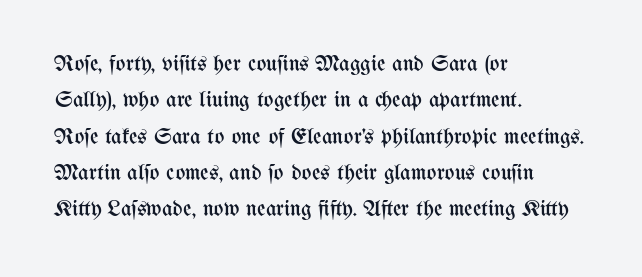
Compared with typical paragraphs, the rows here are spaced about the same. The letterforms sit at book weight or below. Ascenders rise straight up at ninety degrees. The lines are quadded left. Check the space under the baseline: it is left empty. Tracking value appears to be zero — textbook default spacing.
